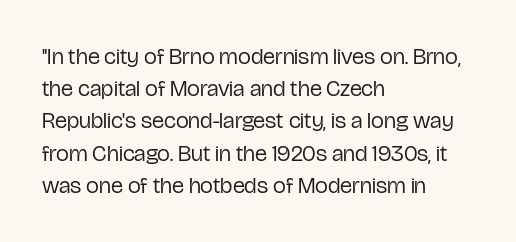
{"italic": "no", "bold": "no", "underline": "no", "align": "left", "line_spacing": "normal", "line_spacing_ratio": 1.4, "letter_spacing": "normal", "letter_spacing_em": 0.0, "glyph_px": 23}
